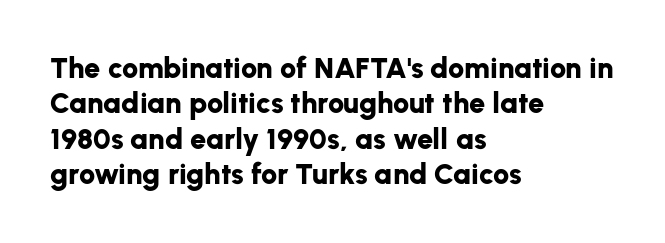
The image shows 29 px bold sans-serif type, upright; set left-aligned, line spacing 1.22x, normal letter spacing, not underlined; low stroke contrast and a medium x-height.
